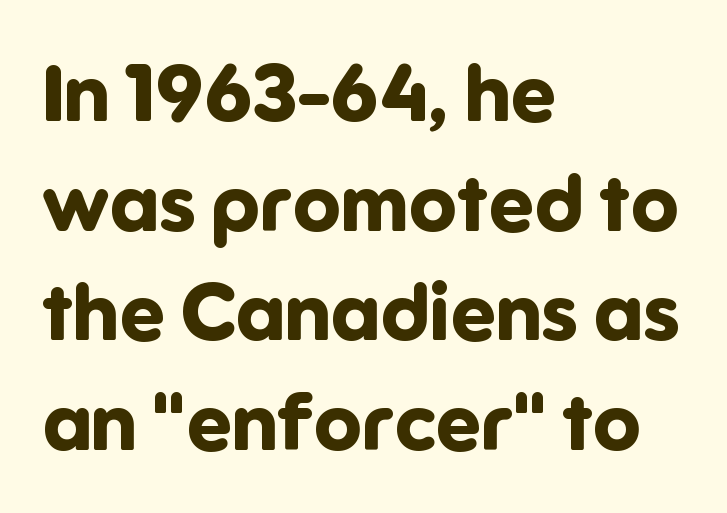
Rendered with straight, roman letterforms. Strokes here are thick enough to call this a true bold. Character widths vary here, with narrow letters taking less room than wide ones. The passage shown has conventional tracking throughout.
